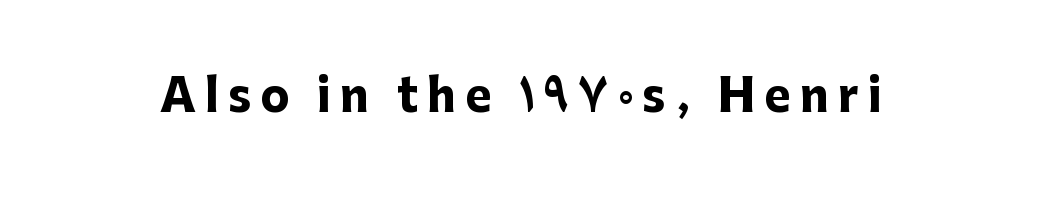
Q: Is the text bold? A: Yes.
Q: Is the text italic (slanted)? A: No, it is upright.
Q: Is the typeface a serif or a sans-serif typeface? A: Sans-serif.
Q: Is the text underlined? A: No.
Q: Is the spacing between letters normal or unusually wide? A: Unusually wide.
Q: Width (condensed, normal, or wide)? A: Normal.
Q: Stroke contrast? A: Low.
Q: x-height? A: Medium.
Q: Monospaced? A: No.
